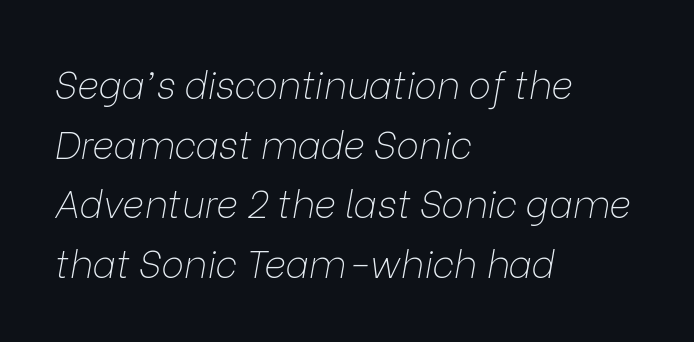
The image shows 38 px thin type, italic (leaning right); set left-aligned, normal line spacing (1.57x), normal letter spacing, not underlined; low stroke contrast and a medium x-height.
